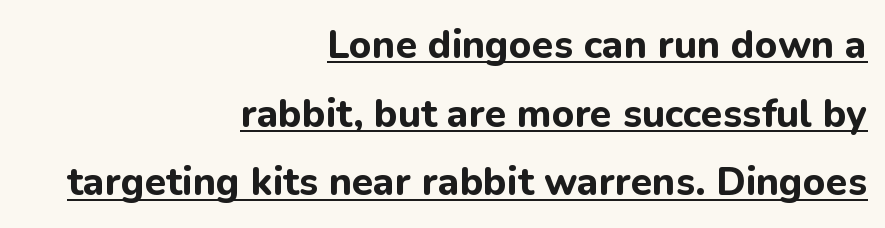
{"serif": "no", "italic": "no", "bold": "yes", "weight": "bold", "width": "normal", "stroke_contrast": "low", "x_height": "medium", "monospaced": "no", "underline": "yes", "align": "right", "line_spacing_ratio": 1.76, "letter_spacing": "normal", "letter_spacing_em": 0.0, "glyph_px": 39}
